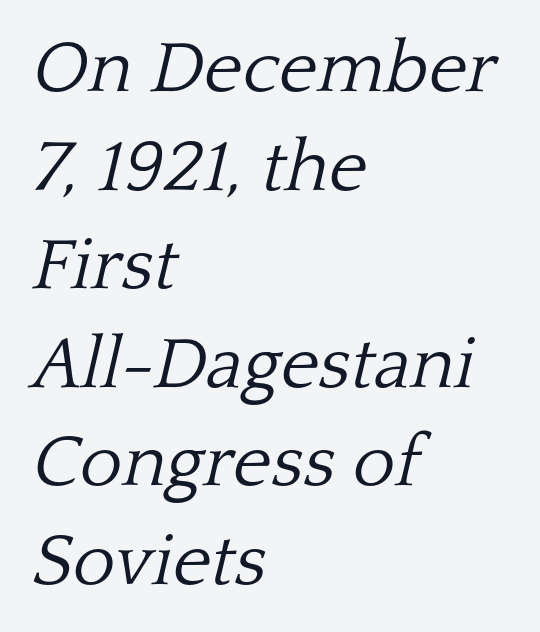
The typeface chosen for these lines features serifs. How are the letters spaced? Ordinarily, with no added tracking. Do the characters align in a grid? No, the font is proportional. Weight: regular or lighter. The space beneath each line is pristine and unruled. There's an unmistakable incline to the writing here.
